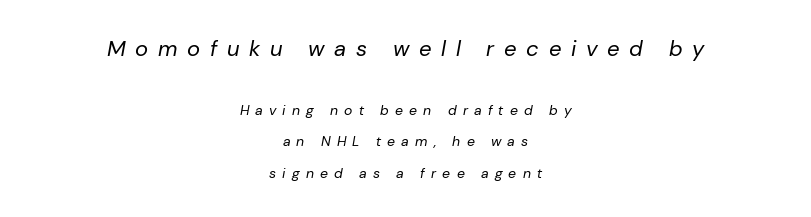
Q: Is the text bold? A: No.
Q: Is the text italic (slanted)? A: Yes, it leans right by about 10 degrees.
Q: Is the text underlined? A: No.
Q: How is the paragraph aligned? A: Centered.
Q: Is the spacing between letters normal or unusually wide? A: Unusually wide.
Q: Is the spacing between lines tight, normal or loose? A: Loose.
Q: Which block of text is set in a larger size, the first (top) or the second (bottom)? A: The first (top) one.
